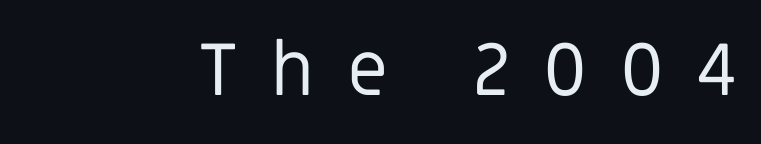
Q: Is the text bold? A: No.
Q: Is the text italic (slanted)? A: No, it is upright.
Q: Is the typeface a serif or a sans-serif typeface? A: Sans-serif.
Q: Is the text underlined? A: No.
Q: Is the spacing between letters normal or unusually wide? A: Unusually wide.
Q: Width (condensed, normal, or wide)? A: Normal.
Q: Stroke contrast? A: Low.
Q: x-height? A: Large.
Q: Monospaced? A: No.
